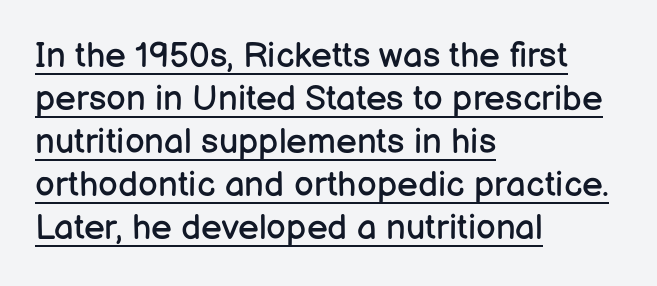
The image shows 35 px regular-weight sans-serif type, upright; set left-aligned, line spacing 1.23x, normal letter spacing, underlined; low stroke contrast and a medium x-height.
